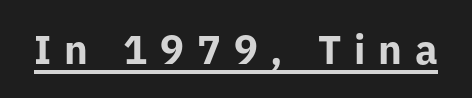
{"serif": "no", "italic": "no", "bold": "yes", "weight": "bold", "width": "normal", "stroke_contrast": "low", "x_height": "medium", "monospaced": "no", "underline": "yes", "letter_spacing": "wide", "letter_spacing_em": 0.32, "glyph_px": 40}
